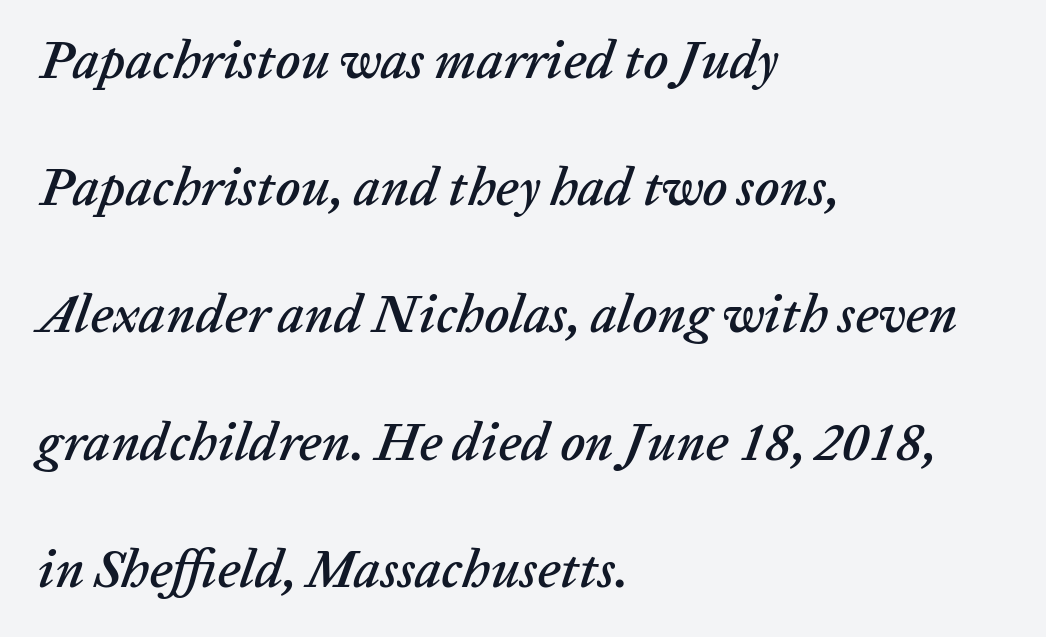
{"italic": "yes", "lean": "right", "slant_degrees": 20, "width": "normal", "stroke_contrast": "low", "x_height": "medium", "monospaced": "no", "underline": "no", "align": "left", "line_spacing": "loose", "line_spacing_ratio": 2.4, "letter_spacing": "normal", "letter_spacing_em": 0.0, "glyph_px": 53}
